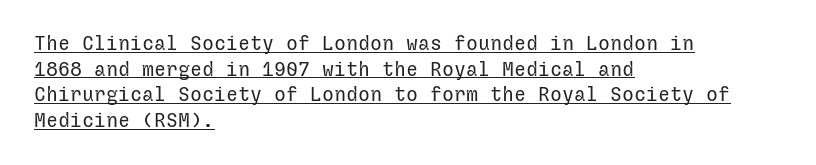
{"italic": "no", "bold": "no", "underline": "yes", "align": "left", "line_spacing": "normal", "line_spacing_ratio": 1.28, "letter_spacing": "normal", "letter_spacing_em": 0.0, "glyph_px": 20}
